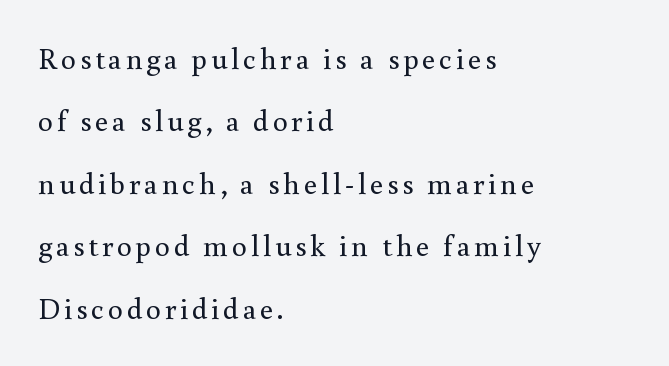
{"serif": "yes", "italic": "no", "bold": "no", "weight": "regular", "width": "normal", "x_height": "small", "monospaced": "no", "underline": "no", "align": "left", "line_spacing": "loose", "line_spacing_ratio": 2.08, "glyph_px": 30}
